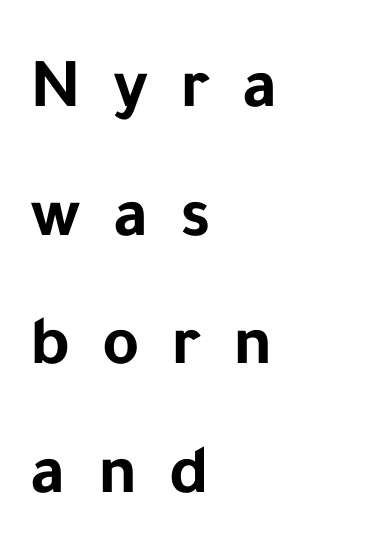
{"serif": "no", "italic": "no", "bold": "yes", "weight": "bold", "width": "normal", "stroke_contrast": "low", "x_height": "medium", "monospaced": "no", "underline": "no", "align": "left", "line_spacing_ratio": 1.81, "letter_spacing": "wide", "letter_spacing_em": 0.45, "glyph_px": 71}
